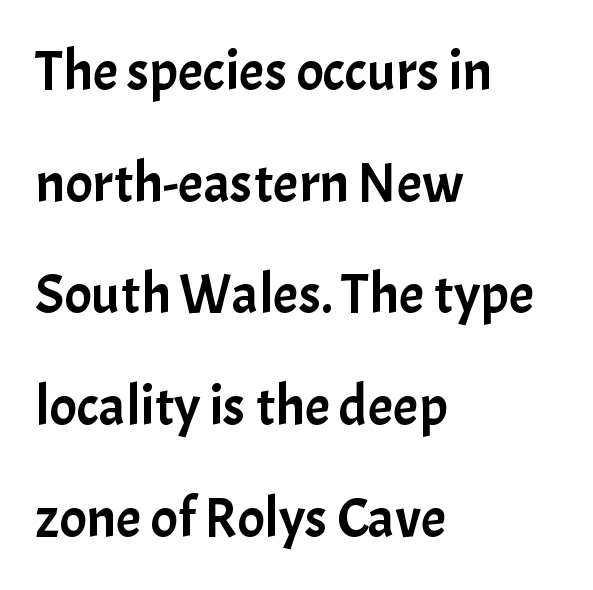
{"serif": "no", "italic": "no", "width": "normal", "stroke_contrast": "low", "x_height": "medium", "monospaced": "no", "underline": "no", "align": "left", "line_spacing": "loose", "line_spacing_ratio": 1.96, "letter_spacing": "normal", "letter_spacing_em": 0.0, "glyph_px": 57}
